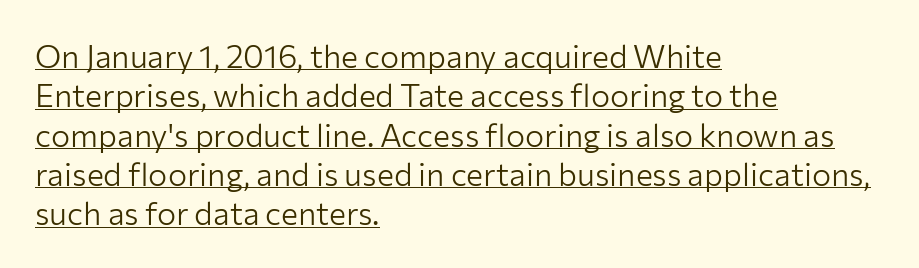
Q: Is the text bold? A: No.
Q: Is the text italic (slanted)? A: No, it is upright.
Q: Is the typeface a serif or a sans-serif typeface? A: Sans-serif.
Q: Is the text underlined? A: Yes.
Q: How is the paragraph aligned? A: Left-aligned.
Q: Is the spacing between letters normal or unusually wide? A: Normal.
Q: Width (condensed, normal, or wide)? A: Normal.
Q: Stroke contrast? A: Low.
Q: x-height? A: Medium.
Q: Monospaced? A: No.
